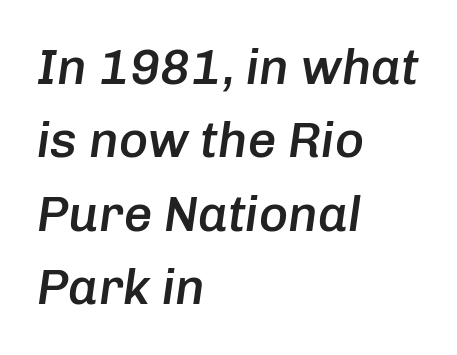
The image shows 50 px semibold type, italic (leaning right); set left-aligned, normal line spacing (1.47x), normal letter spacing, not underlined; low stroke contrast and a medium x-height.
